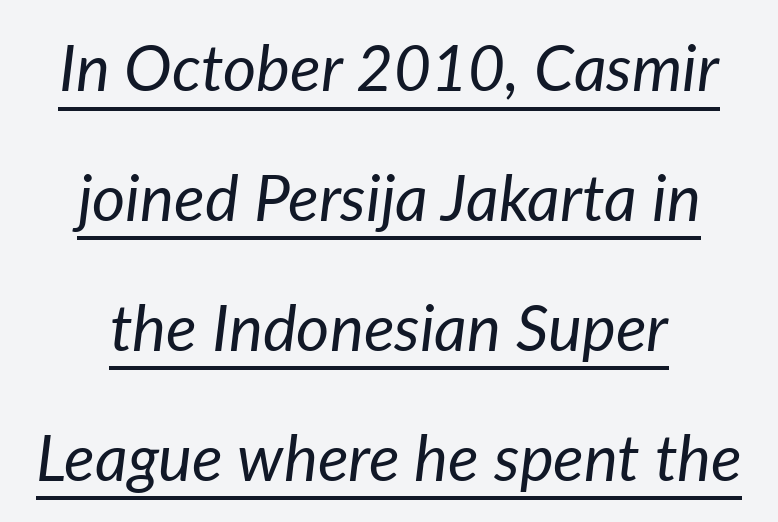
{"italic": "yes", "lean": "right", "slant_degrees": 7, "bold": "no", "weight": "regular", "width": "normal", "stroke_contrast": "low", "x_height": "medium", "monospaced": "no", "underline": "yes", "line_spacing": "loose", "line_spacing_ratio": 2.03, "letter_spacing": "normal", "letter_spacing_em": 0.0, "glyph_px": 64}
